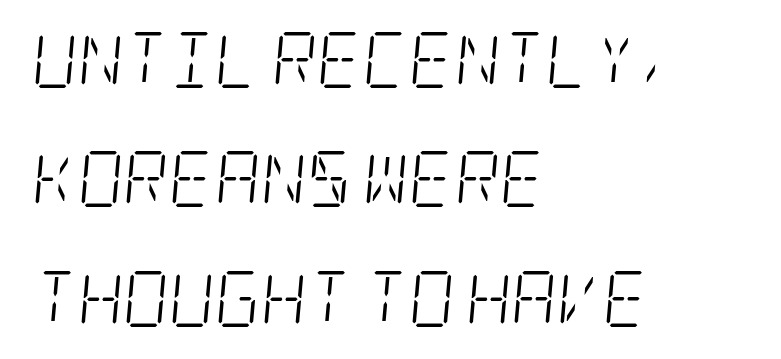
{"serif": "yes", "italic": "yes", "lean": "right", "slant_degrees": 5, "bold": "no", "weight": "light", "width": "condensed", "stroke_contrast": "low", "x_height": "large", "underline": "no", "align": "left", "line_spacing": "loose", "line_spacing_ratio": 2.13, "letter_spacing": "normal", "letter_spacing_em": 0.0, "glyph_px": 56}
